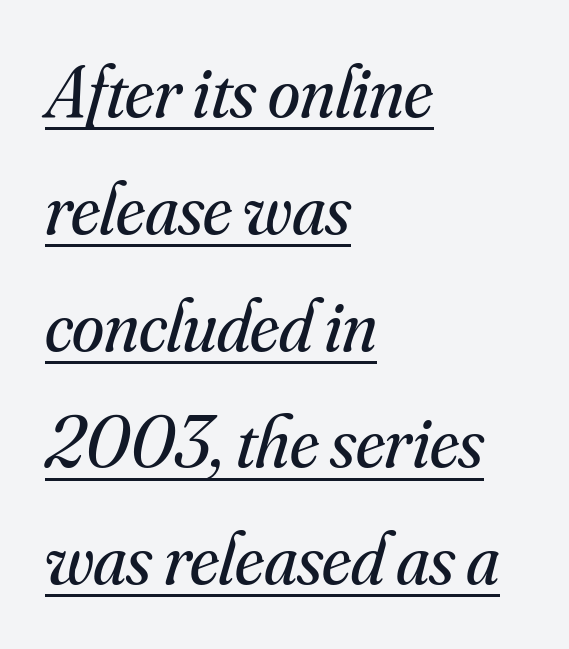
The rows are spaced the way most documents space them. The passage shown leans; its letterforms are oblique. No extra tracking has been applied to these lines. Notice how the passage keeps a crisp vertical edge on the left only. Every word sits above its own underline.
